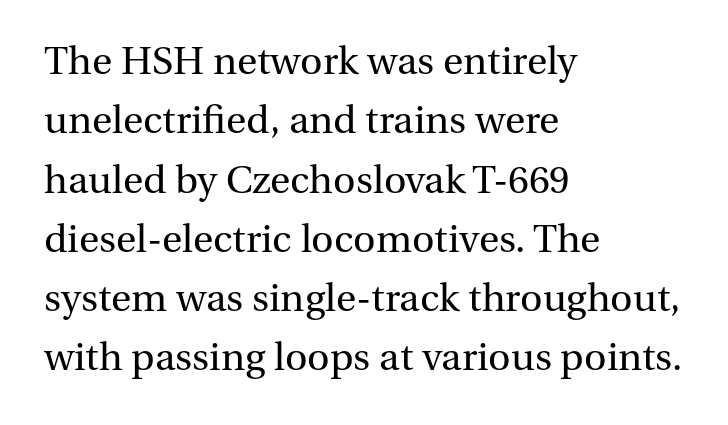
{"serif": "yes", "italic": "no", "bold": "no", "weight": "regular", "width": "normal", "stroke_contrast": "medium", "x_height": "medium", "monospaced": "no", "underline": "no", "align": "left", "line_spacing": "normal", "line_spacing_ratio": 1.52, "letter_spacing": "normal", "letter_spacing_em": 0.0, "glyph_px": 39}
